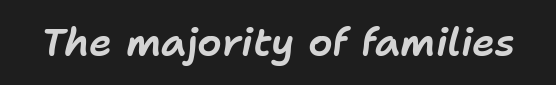
Q: Is the text italic (slanted)? A: Yes, it leans right by about 11 degrees.
Q: Is the text underlined? A: No.
Q: Is the spacing between letters normal or unusually wide? A: Normal.
Q: Width (condensed, normal, or wide)? A: Normal.
Q: Stroke contrast? A: Low.
Q: x-height? A: Medium.
Q: Monospaced? A: No.
